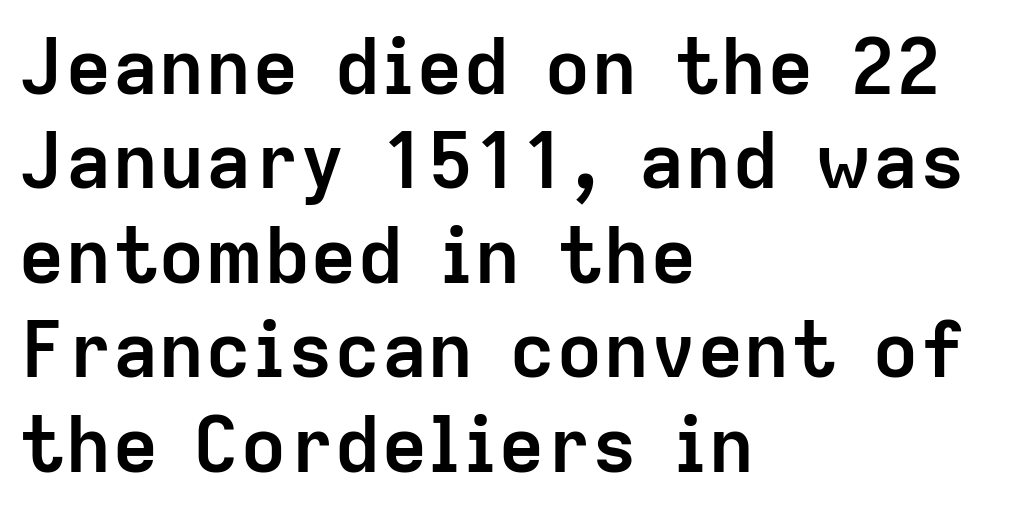
Look at the bottom of the vertical strokes: they stop flat, with no serifs. You could call the tracking neutral — neither tight nor loose. The passage is arranged the way most books set body copy — flush left. You could not count columns in this text — the font is proportionally spaced. You'd pick this weight for a headline — it's a proper bold.
